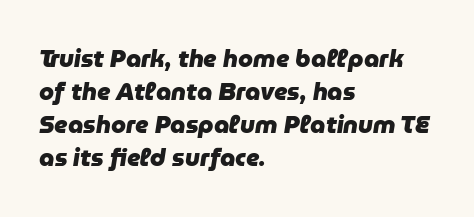
The image shows 24 px bold type, italic (leaning right); set left-aligned, normal line spacing (1.38x), normal letter spacing, not underlined.
